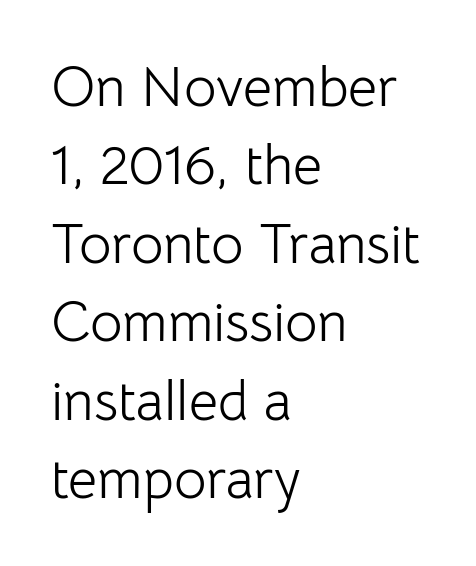
The image shows 56 px light sans-serif type, upright; set left-aligned, normal line spacing (1.4x), normal letter spacing, not underlined; low stroke contrast and a medium x-height.
